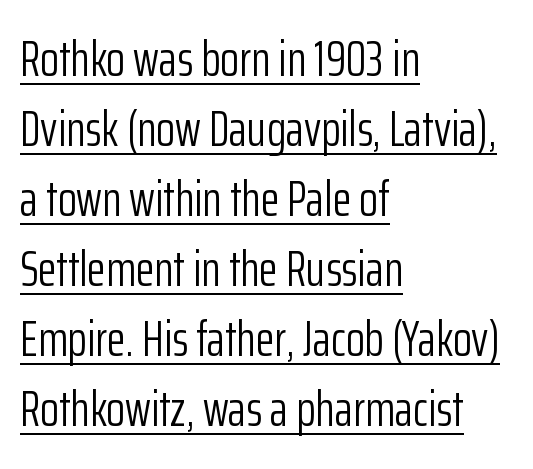
The image shows 49 px light, condensed sans-serif type, upright; set left-aligned, normal line spacing (1.43x), normal letter spacing, underlined; low stroke contrast and a medium x-height.
